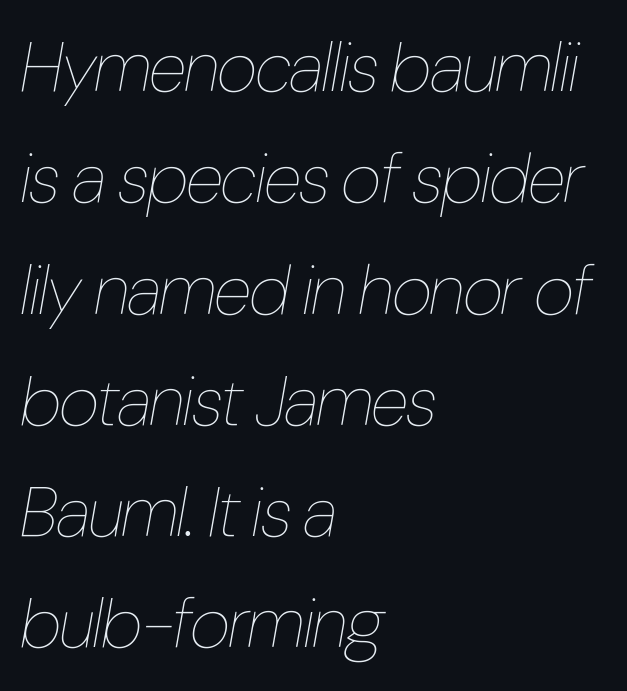
{"italic": "yes", "lean": "right", "slant_degrees": 10, "bold": "no", "weight": "thin", "width": "condensed", "stroke_contrast": "low", "x_height": "medium", "monospaced": "no", "underline": "no", "align": "left", "line_spacing": "normal", "line_spacing_ratio": 1.59, "letter_spacing": "normal", "letter_spacing_em": 0.0, "glyph_px": 70}
